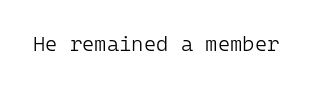
{"italic": "no", "bold": "no", "underline": "no", "letter_spacing": "normal", "letter_spacing_em": 0.0, "glyph_px": 21}
